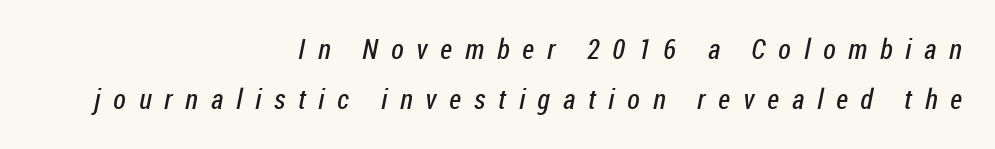
Q: Is the text bold? A: No.
Q: Is the typeface a serif or a sans-serif typeface? A: Sans-serif.
Q: Is the text underlined? A: No.
Q: How is the paragraph aligned? A: Right-aligned.
Q: Is the spacing between letters normal or unusually wide? A: Unusually wide.
Q: Width (condensed, normal, or wide)? A: Condensed.
Q: Stroke contrast? A: Low.
Q: x-height? A: Medium.
Q: Monospaced? A: No.
